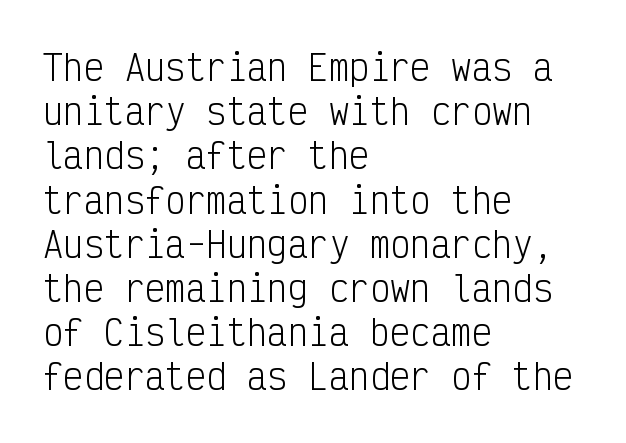
{"serif": "no", "italic": "no", "bold": "no", "weight": "light", "width": "condensed", "stroke_contrast": "low", "x_height": "medium", "monospaced": "yes", "underline": "no", "align": "left", "line_spacing": "normal", "line_spacing_ratio": 1.3, "letter_spacing": "normal", "letter_spacing_em": 0.0, "glyph_px": 34}
